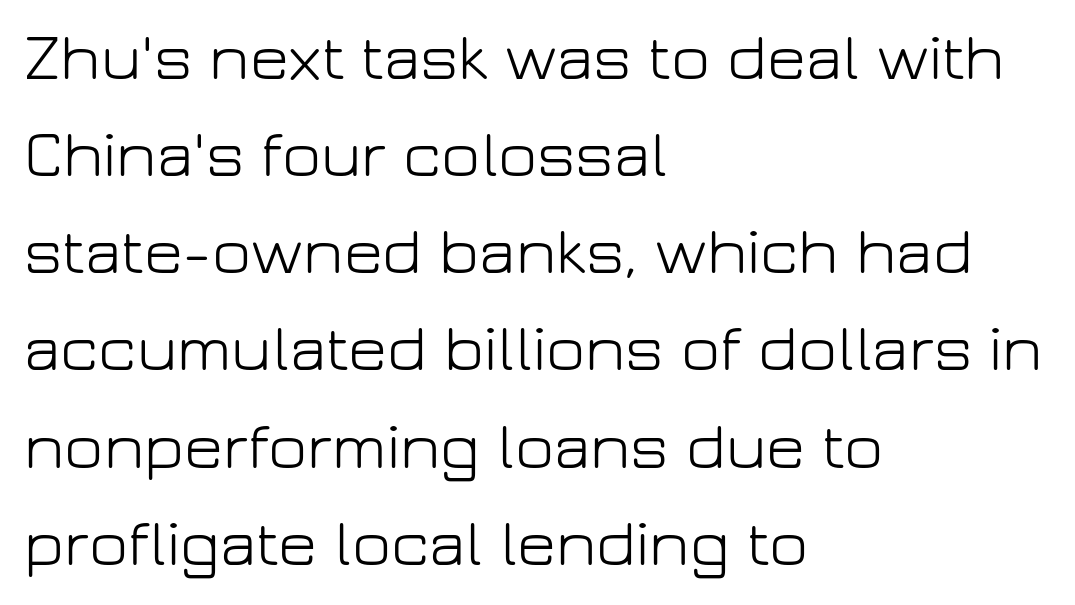
Stroke terminals: plain, sans-serif. The typesetting does not lean heavy: it is not bold. Letters rest on an invisible, unmarked baseline. The type is set solid horizontally, with unmodified tracking. Which margin do the lines hug? The left one — the right edge is uneven.
